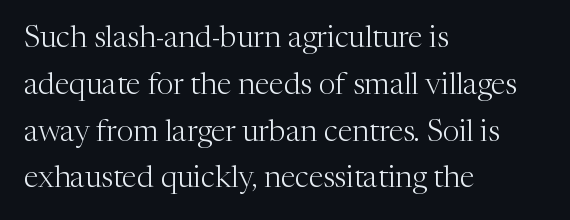
Do the characters align in a grid? No, the font is proportional. Teacher's note: observe the even left margin — that is flush-left alignment. Stroke thickness stays within the range of a standard reading face or lighter. The rendering keeps characters at their native spacing.
